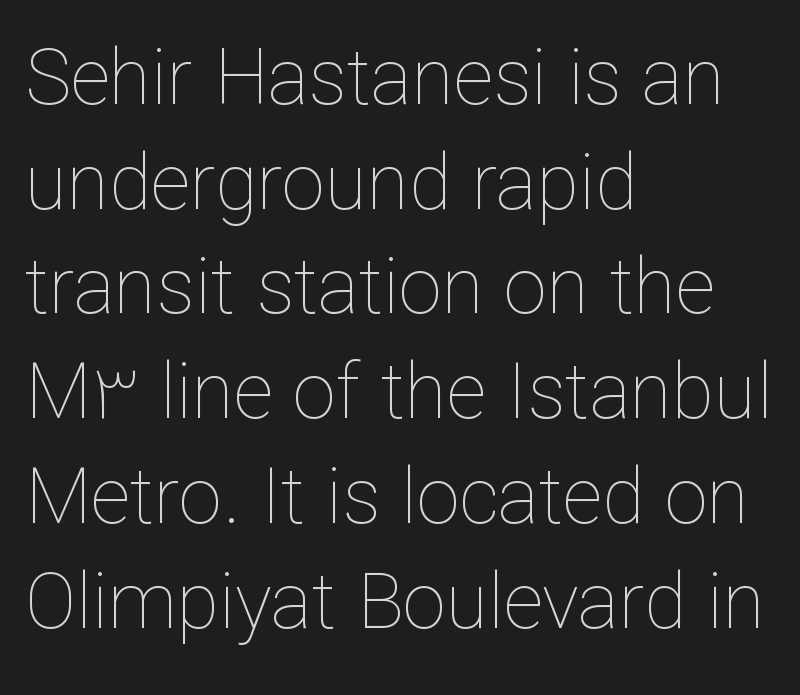
Honestly, the row spacing looks completely unremarkable. The font is comparable to plain body text, perhaps lighter. You could call the tracking neutral — neither tight nor loose. Looks like regular typesetting: each glyph gets only the width it needs. Check the space under the baseline: it is left empty.
